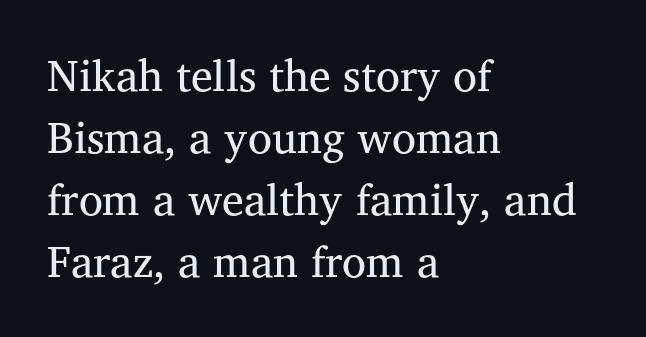
{"serif": "yes", "italic": "no", "bold": "no", "weight": "regular", "width": "normal", "stroke_contrast": "medium", "x_height": "medium", "monospaced": "no", "underline": "no", "align": "left", "line_spacing": "normal", "line_spacing_ratio": 1.41, "letter_spacing": "normal", "letter_spacing_em": 0.0, "glyph_px": 44}
